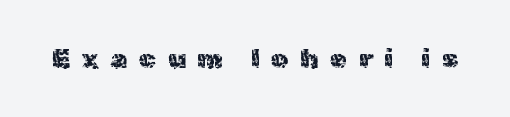
The image shows 27 px text type, upright; set unusually wide letter spacing (+0.43 em), not underlined.
